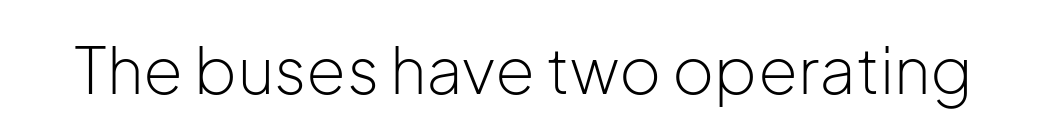
Q: Is the text bold? A: No.
Q: Is the text italic (slanted)? A: No, it is upright.
Q: Is the typeface a serif or a sans-serif typeface? A: Sans-serif.
Q: Is the text underlined? A: No.
Q: Is the spacing between letters normal or unusually wide? A: Normal.
Q: Width (condensed, normal, or wide)? A: Normal.
Q: Stroke contrast? A: Low.
Q: x-height? A: Medium.
Q: Monospaced? A: No.
